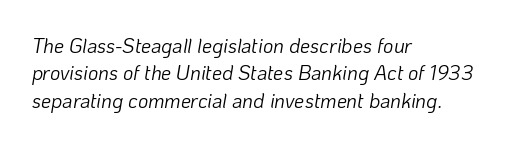
The image shows 20 px text type, italic (leaning right); set left-aligned, normal line spacing (1.37x), normal letter spacing, not underlined.
